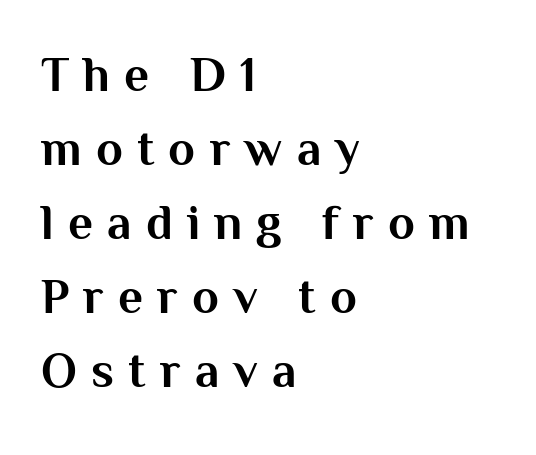
The image shows 49 px bold sans-serif type, upright; set left-aligned, normal line spacing (1.51x), unusually wide letter spacing (+0.29 em), not underlined; medium stroke contrast and a medium x-height.
